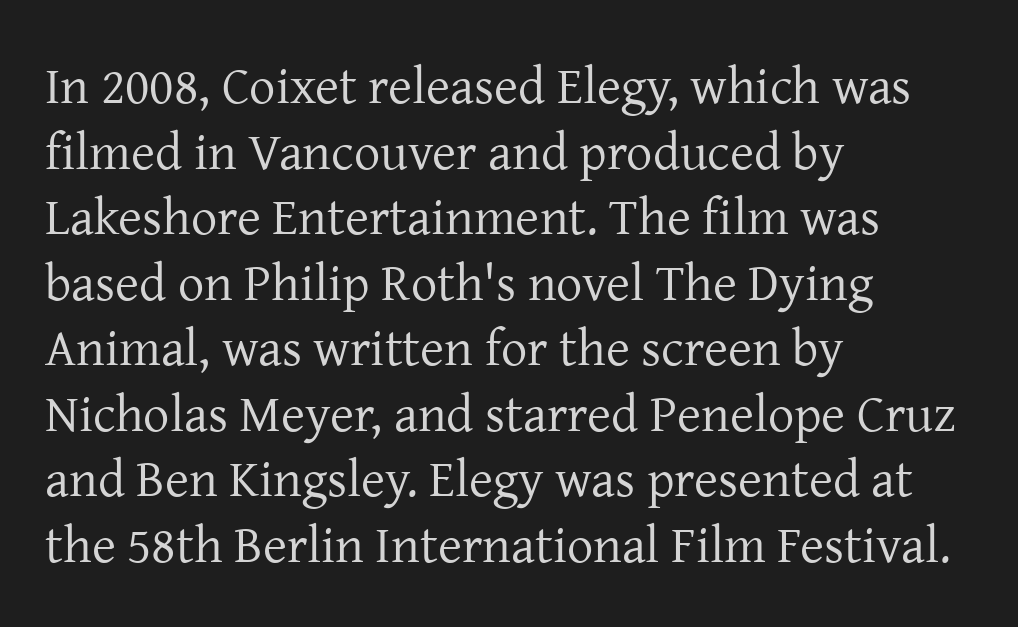
{"serif": "yes", "italic": "no", "bold": "no", "weight": "regular", "width": "normal", "stroke_contrast": "low", "x_height": "medium", "monospaced": "no", "underline": "no", "align": "left", "line_spacing": "normal", "line_spacing_ratio": 1.26, "letter_spacing": "normal", "letter_spacing_em": 0.0, "glyph_px": 52}
